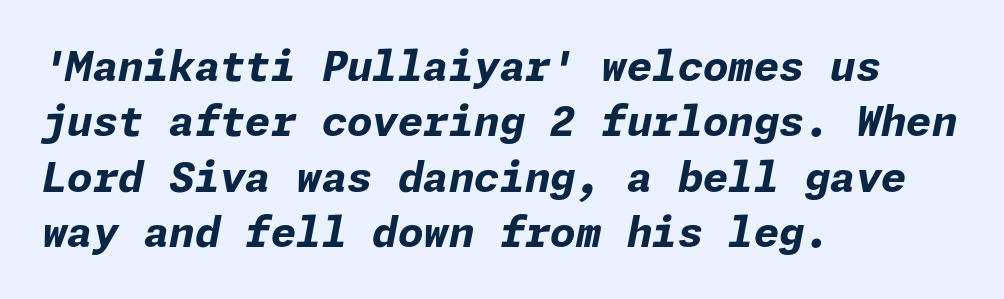
The image shows 41 px bold type, italic (leaning right); set left-aligned, normal line spacing (1.35x), normal letter spacing, not underlined; low stroke contrast and a medium x-height.
